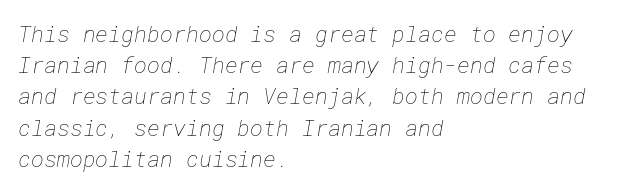
The image shows 22 px text type; set left-aligned, normal line spacing (1.42x), normal letter spacing, not underlined.
